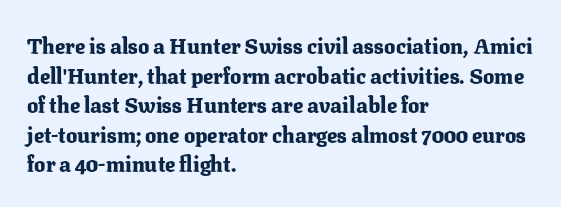
The vertical gap from one line to the next is medium. Beneath every word, the page is bare. Nothing unusual about the tracking: characters are spaced as the font intends. Its strokes are broad and dark, the hallmark of bold type. This sample uses an upright cut, with every glyph sitting square on the baseline. If you drew a ruler down the left edge, every line would touch it.
